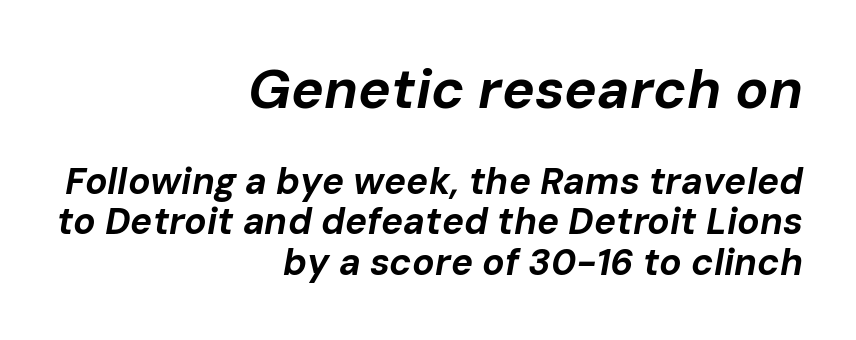
{"italic": "yes", "lean": "right", "slant_degrees": 10, "bold": "yes", "weight": "bold", "width": "normal", "stroke_contrast": "low", "x_height": "medium", "monospaced": "no", "underline": "no", "align": "right", "line_spacing": "tight", "line_spacing_ratio": 1.09, "letter_spacing": "normal", "letter_spacing_em": 0.0, "larger_block": "first", "size_ratio": 1.49, "glyph_px": 55}
